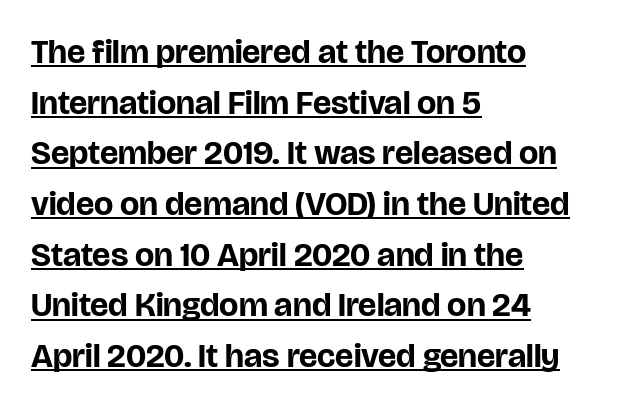
Q: Is the text bold? A: Yes.
Q: Is the text italic (slanted)? A: No, it is upright.
Q: Is the typeface a serif or a sans-serif typeface? A: Sans-serif.
Q: Is the text underlined? A: Yes.
Q: How is the paragraph aligned? A: Left-aligned.
Q: Is the spacing between letters normal or unusually wide? A: Normal.
Q: Is the spacing between lines tight, normal or loose? A: Normal.
Q: Width (condensed, normal, or wide)? A: Normal.
Q: Stroke contrast? A: Low.
Q: x-height? A: Large.
Q: Monospaced? A: No.
